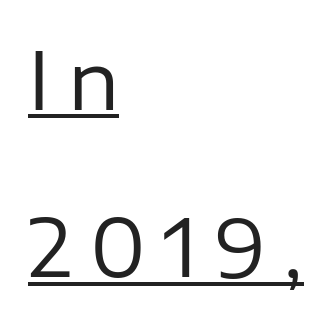
The specimen includes a rule beneath the text block's lines. Rows of type keep a wide berth in the vertical direction. Posture: upright roman. Think of a printed novel: that variable character pitch is what you see here.
